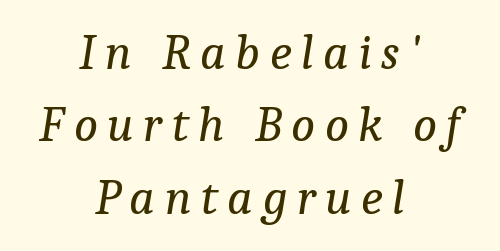
Q: Is the text bold? A: No.
Q: Is the text italic (slanted)? A: Yes, it leans right by about 9 degrees.
Q: Is the typeface a serif or a sans-serif typeface? A: Serif.
Q: Is the text underlined? A: No.
Q: How is the paragraph aligned? A: Centered.
Q: Is the spacing between lines tight, normal or loose? A: Normal.
Q: Width (condensed, normal, or wide)? A: Normal.
Q: Stroke contrast? A: Low.
Q: x-height? A: Medium.
Q: Monospaced? A: No.
